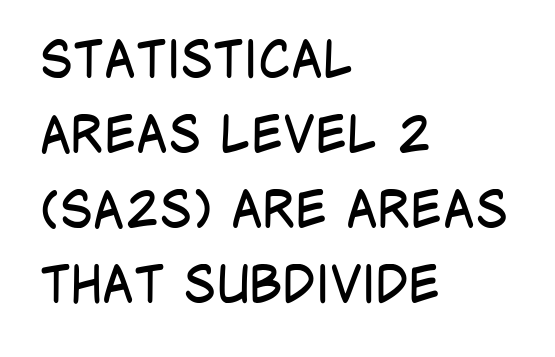
Q: Is the text bold? A: No.
Q: Is the text italic (slanted)? A: No, it is upright.
Q: Is the typeface a serif or a sans-serif typeface? A: Sans-serif.
Q: Is the text underlined? A: No.
Q: How is the paragraph aligned? A: Left-aligned.
Q: Is the spacing between letters normal or unusually wide? A: Normal.
Q: Is the spacing between lines tight, normal or loose? A: Normal.
Q: Width (condensed, normal, or wide)? A: Condensed.
Q: Stroke contrast? A: Low.
Q: x-height? A: Large.
Q: Monospaced? A: No.
